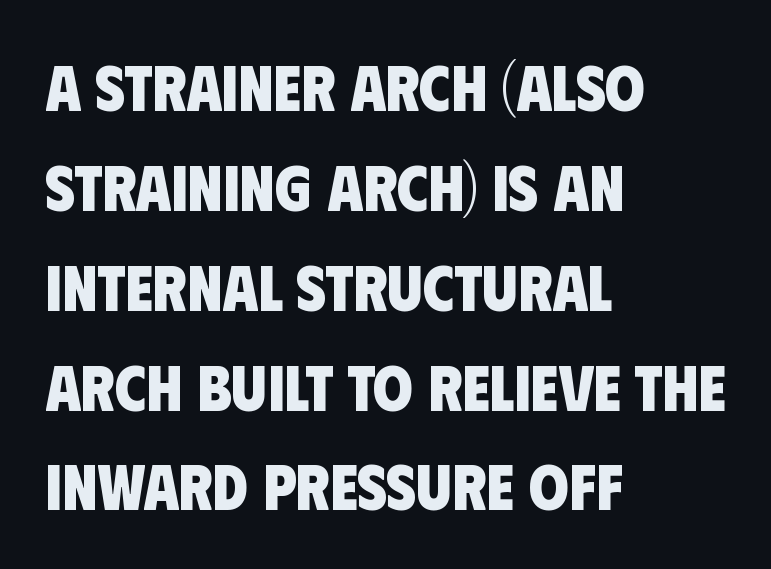
Varying glyph widths throughout — classic text-font behaviour. Does the leading feel generous? No, just average. Clear beneath every line of the passage. The compositor pushed each line to the left boundary. Stroke terminals: plain, sans-serif.
